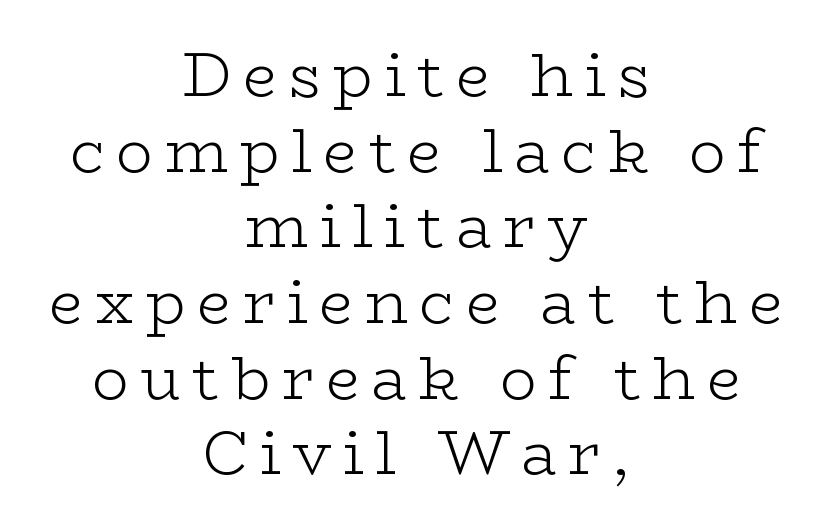
Q: Is the text bold? A: No.
Q: Is the text italic (slanted)? A: No, it is upright.
Q: Is the typeface a serif or a sans-serif typeface? A: Serif.
Q: Is the text underlined? A: No.
Q: How is the paragraph aligned? A: Centered.
Q: Width (condensed, normal, or wide)? A: Wide.
Q: Stroke contrast? A: Low.
Q: x-height? A: Medium.
Q: Monospaced? A: No.
